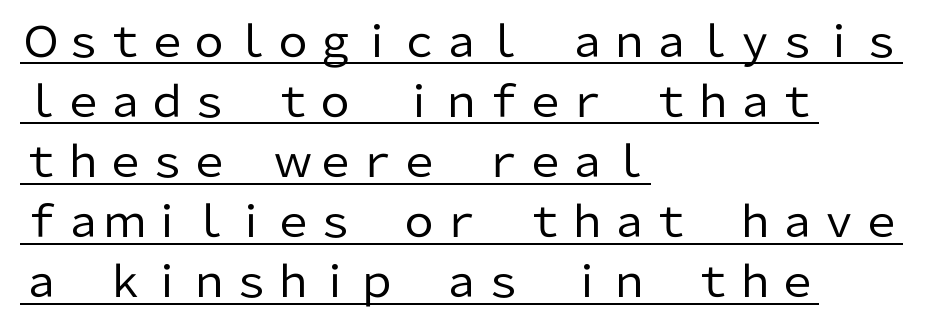
Typographically, this falls in the sans-serif category. The typesetter chose a ragged-right arrangement here. These lines sit exactly where default settings would place them. This sample uses plain, unmodified letter spacing.
